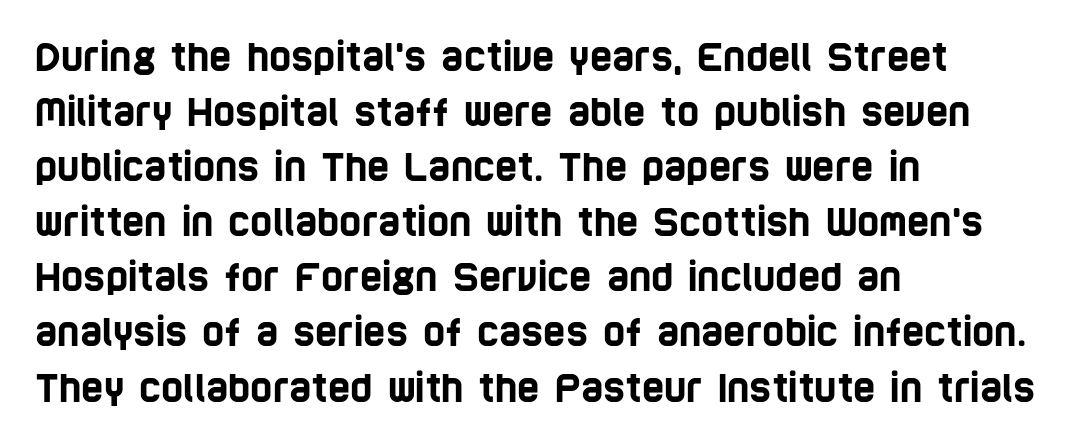
The image shows 38 px condensed sans-serif type; set left-aligned, normal line spacing (1.45x), normal letter spacing, not underlined; low stroke contrast and a large x-height.
